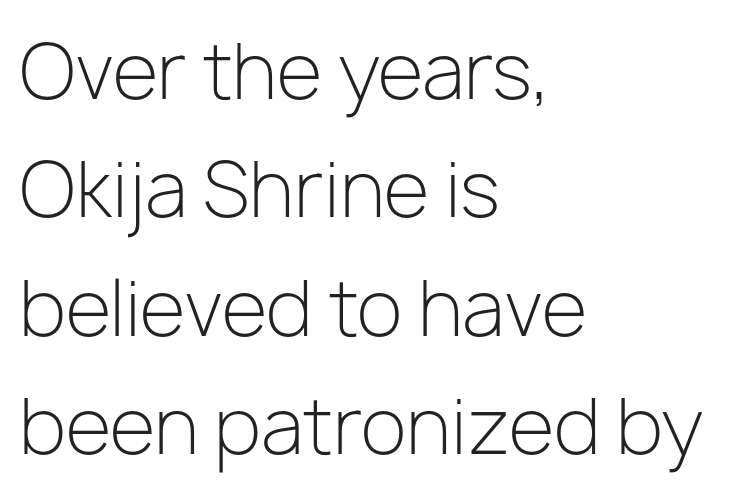
The image shows 75 px light sans-serif type, upright; set left-aligned, normal line spacing (1.58x), normal letter spacing, not underlined; low stroke contrast and a medium x-height.
